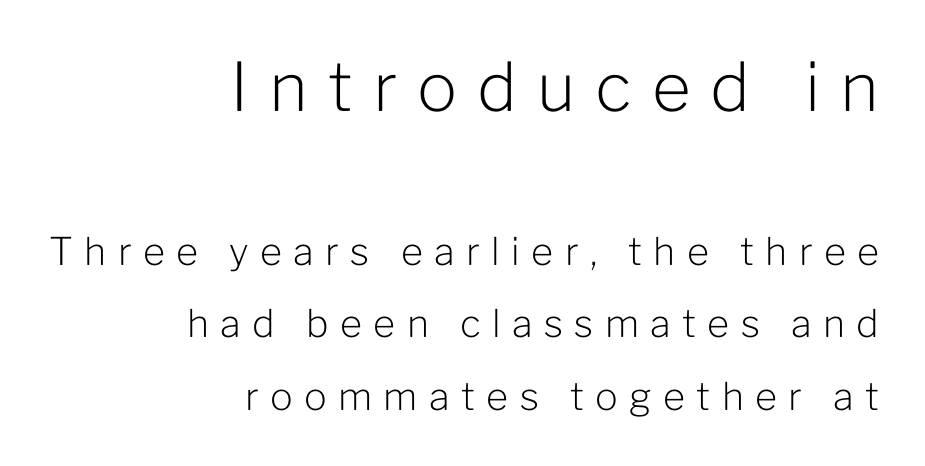
Caption: upper text group enlarged, lower text group reduced. Posture: straight, roman, zero tilt. Stems and bowls with no extra thickness — not bold. Whoever set this chose breathing room over compactness in the vertical rhythm. A sans-serif font was chosen for this passage.
